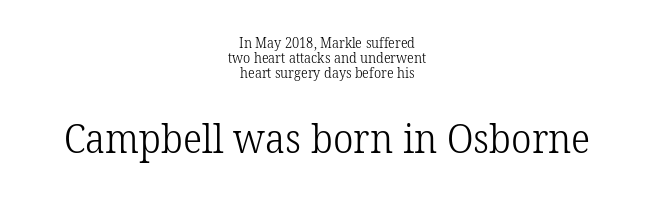
{"serif": "yes", "italic": "no", "bold": "no", "weight": "light", "width": "normal", "stroke_contrast": "low", "x_height": "medium", "monospaced": "no", "underline": "no", "align": "center", "line_spacing": "tight", "line_spacing_ratio": 1.08, "letter_spacing": "normal", "letter_spacing_em": 0.0, "larger_block": "second", "size_ratio": 2.86, "glyph_px": 40}
